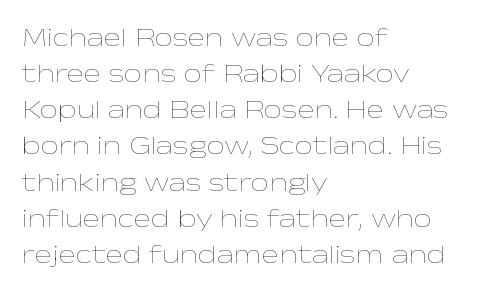
Teacher's note: observe the even left margin — that is flush-left alignment. Students, note that the glyphs here touch the page at normal intervals. Do the letters lean? They stand straight. Descenders hang freely into open space. Stem width sits at or under what a default text font uses.
